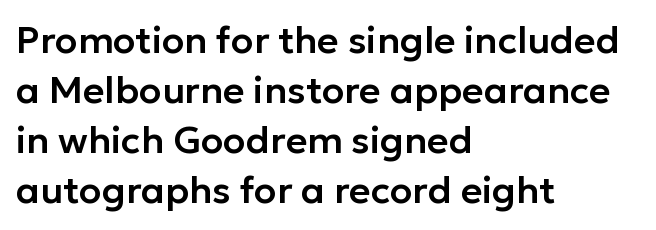
Q: Is the text italic (slanted)? A: No, it is upright.
Q: Is the typeface a serif or a sans-serif typeface? A: Sans-serif.
Q: Is the text underlined? A: No.
Q: How is the paragraph aligned? A: Left-aligned.
Q: Is the spacing between letters normal or unusually wide? A: Normal.
Q: Is the spacing between lines tight, normal or loose? A: Normal.
Q: Width (condensed, normal, or wide)? A: Normal.
Q: Stroke contrast? A: Low.
Q: x-height? A: Medium.
Q: Monospaced? A: No.
